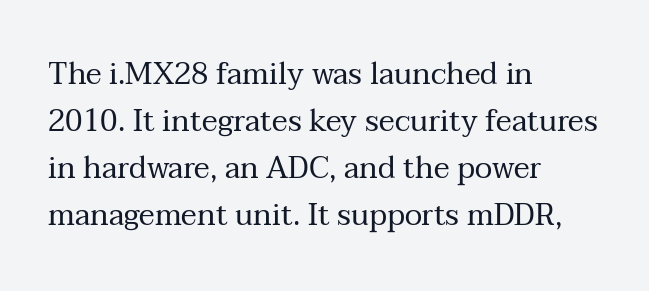
Q: Is the text bold? A: No.
Q: Is the text italic (slanted)? A: No, it is upright.
Q: Is the typeface a serif or a sans-serif typeface? A: Serif.
Q: Is the text underlined? A: No.
Q: How is the paragraph aligned? A: Left-aligned.
Q: Is the spacing between letters normal or unusually wide? A: Normal.
Q: Is the spacing between lines tight, normal or loose? A: Normal.
Q: Width (condensed, normal, or wide)? A: Normal.
Q: Stroke contrast? A: Medium.
Q: x-height? A: Medium.
Q: Monospaced? A: No.
